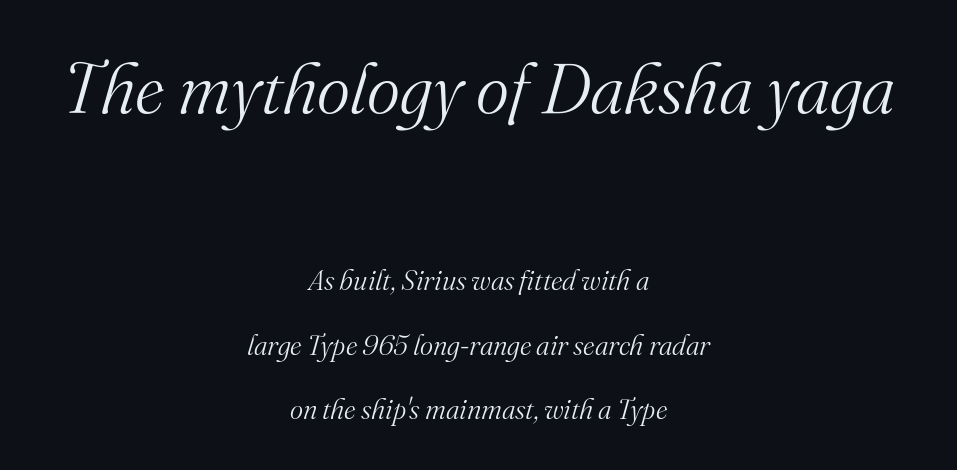
Q: Is the text bold? A: No.
Q: Is the text italic (slanted)? A: Yes, it leans right by about 16 degrees.
Q: Is the typeface a serif or a sans-serif typeface? A: Serif.
Q: Is the text underlined? A: No.
Q: How is the paragraph aligned? A: Centered.
Q: Is the spacing between letters normal or unusually wide? A: Normal.
Q: Is the spacing between lines tight, normal or loose? A: Loose.
Q: Which block of text is set in a larger size, the first (top) or the second (bottom)? A: The first (top) one.
Q: Width (condensed, normal, or wide)? A: Normal.
Q: Stroke contrast? A: Medium.
Q: x-height? A: Small.
Q: Monospaced? A: No.
